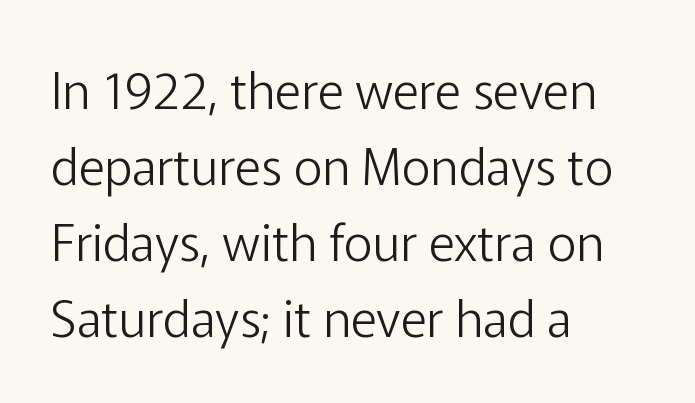
Character widths vary here, with narrow letters taking less room than wide ones. The type is set solid horizontally, with unmodified tracking. Tall strokes in this sample are plumb rather than angled. Each row of text sits above clean, open space. Examine the stroke ends and you'll find no serifs. Typeset ragged right — the left edge is the straight one.
